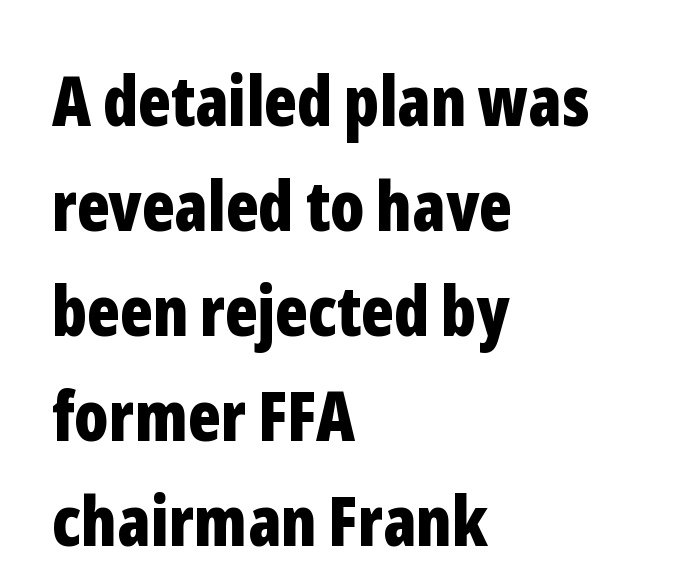
A sans-serif font was chosen for this passage. Notice how the passage keeps a crisp vertical edge on the left only. Glance below the letters and you will spot only blank space. The space between consecutive lines is moderate.
